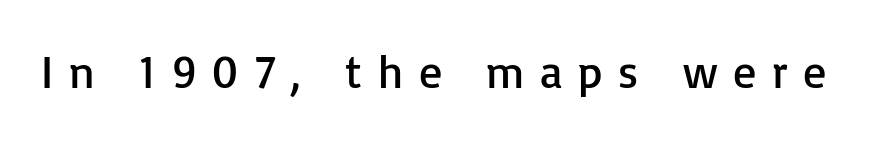
The image shows 46 px regular-weight sans-serif type, upright; set unusually wide letter spacing (+0.34 em), not underlined; low stroke contrast and a medium x-height.
